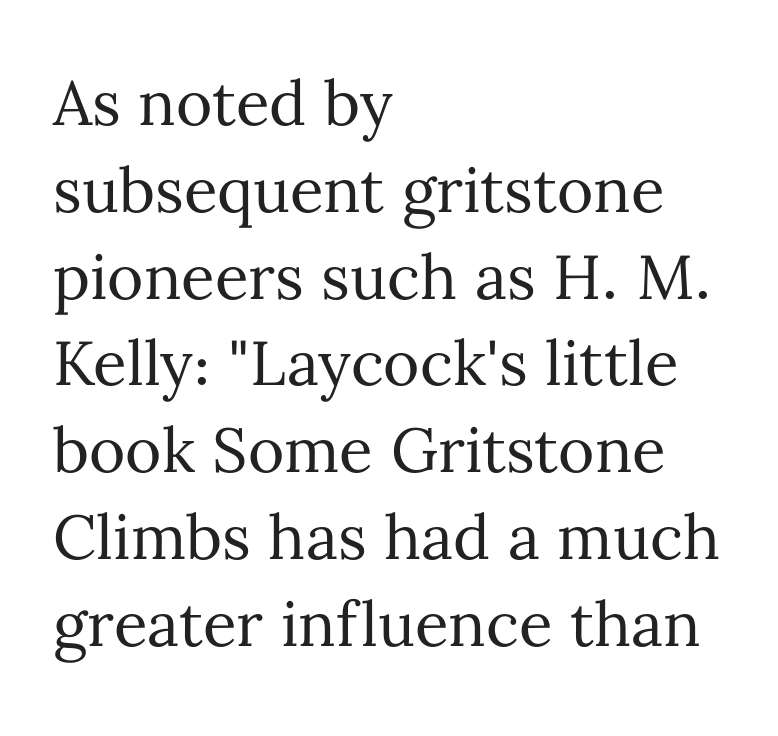
The image shows 62 px regular-weight type, upright; set left-aligned, normal line spacing (1.4x), normal letter spacing, not underlined; medium stroke contrast and a medium x-height.
